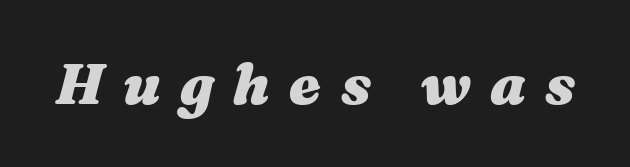
The rendering uses natural spacing where letterforms have individual widths. Observe the wide spacing: letters keep a clear distance from each other. Unmarked baselines from the first word to the last. Every character sits at an angle, as italics do. The sample has been set heavy, in full bold.
